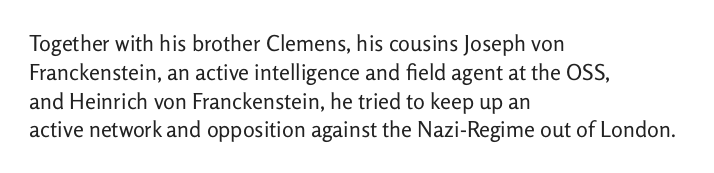
{"italic": "no", "bold": "no", "underline": "no", "align": "left", "line_spacing": "normal", "line_spacing_ratio": 1.31, "letter_spacing": "normal", "letter_spacing_em": 0.0, "glyph_px": 22}
